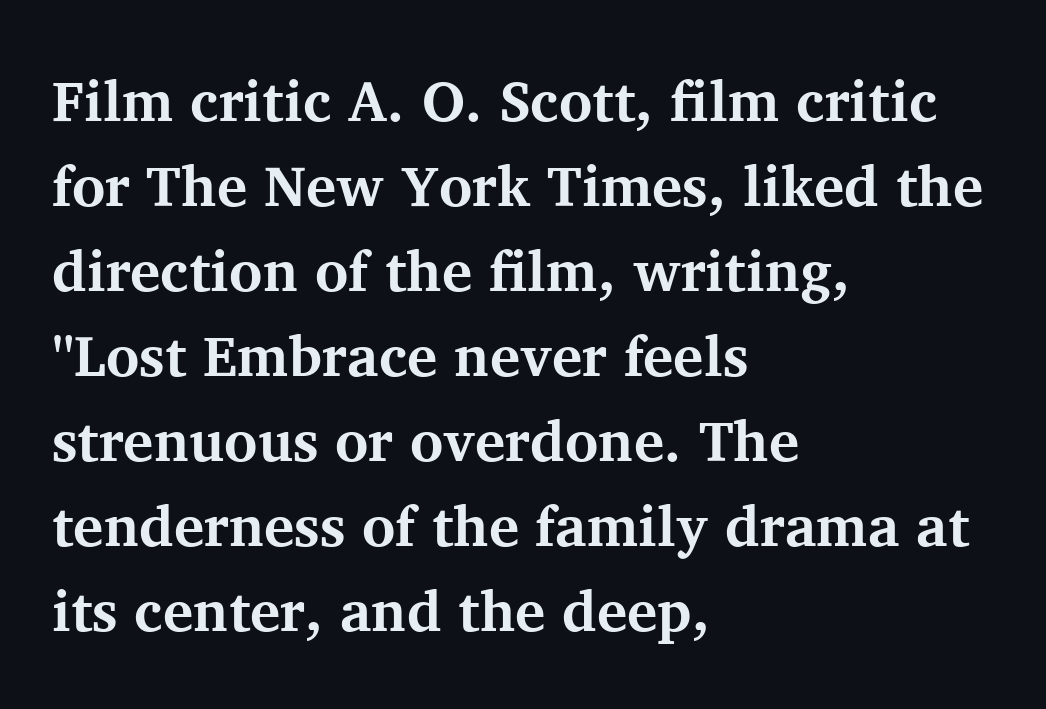
Each letter keeps its own natural width here, so spacing adapts to shape. To sum up the face: it has serifs. Notice how descenders clear the ascenders below comfortably — that's standard leading. Glyph-to-glyph distance matches everyday printed text. Descenders are the only things crossing below the line.
